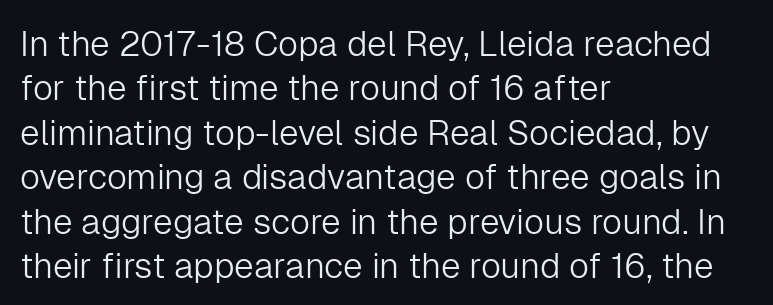
Q: Is the text bold? A: No.
Q: Is the text italic (slanted)? A: No, it is upright.
Q: Is the typeface a serif or a sans-serif typeface? A: Sans-serif.
Q: Is the text underlined? A: No.
Q: How is the paragraph aligned? A: Left-aligned.
Q: Is the spacing between letters normal or unusually wide? A: Normal.
Q: Is the spacing between lines tight, normal or loose? A: Normal.
Q: Width (condensed, normal, or wide)? A: Normal.
Q: Stroke contrast? A: Low.
Q: x-height? A: Medium.
Q: Monospaced? A: No.
